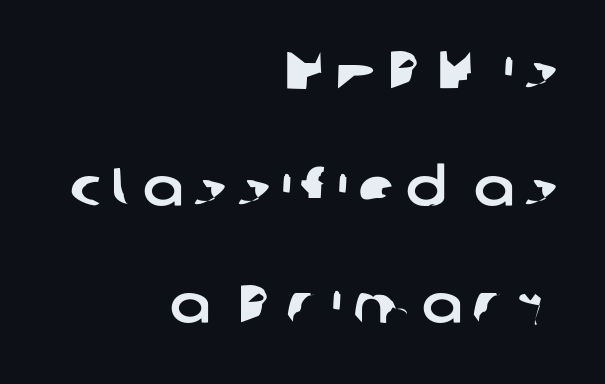
{"serif": "no", "width": "normal", "stroke_contrast": "low", "x_height": "medium", "monospaced": "no", "underline": "no", "align": "right", "line_spacing": "loose", "line_spacing_ratio": 2.17, "glyph_px": 54}
